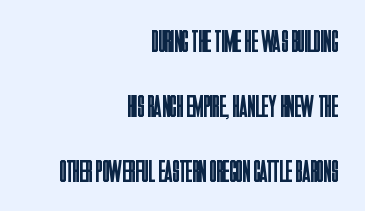
{"serif": "no", "italic": "no", "bold": "no", "weight": "regular", "width": "condensed", "stroke_contrast": "low", "x_height": "large", "monospaced": "no", "underline": "no", "align": "right", "line_spacing": "loose", "line_spacing_ratio": 2.09, "letter_spacing": "normal", "letter_spacing_em": 0.0, "glyph_px": 31}
